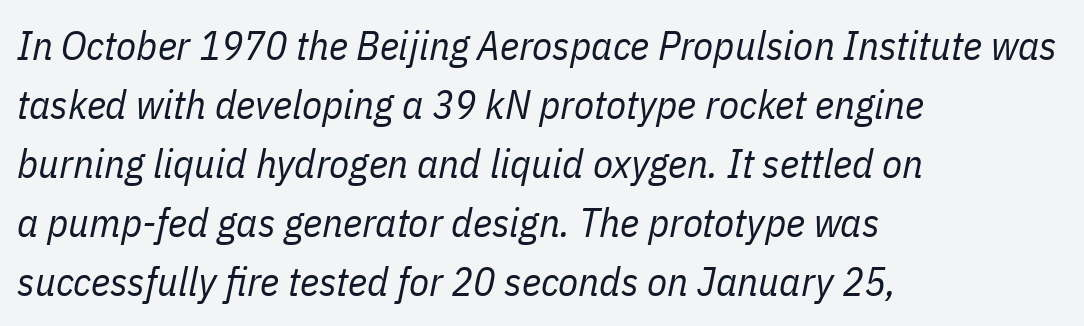
{"italic": "yes", "lean": "right", "slant_degrees": 11, "bold": "no", "weight": "regular", "width": "condensed", "stroke_contrast": "low", "x_height": "medium", "monospaced": "no", "underline": "no", "align": "left", "line_spacing": "normal", "line_spacing_ratio": 1.44, "letter_spacing": "normal", "letter_spacing_em": 0.0, "glyph_px": 41}
